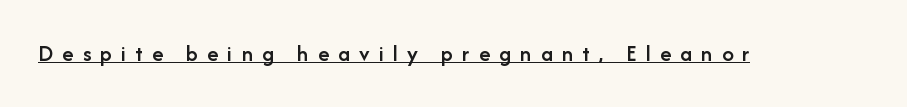
The image shows 23 px text type, upright; set unusually wide letter spacing (+0.4 em), underlined.
